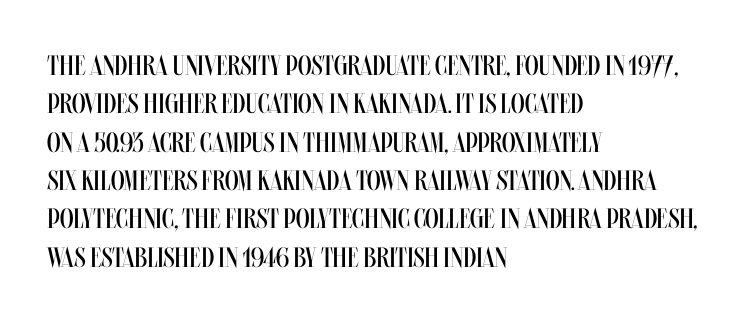
The image shows 28 px regular-weight, condensed type, upright; set left-aligned, normal line spacing (1.37x), normal letter spacing, not underlined; medium stroke contrast and a large x-height.
